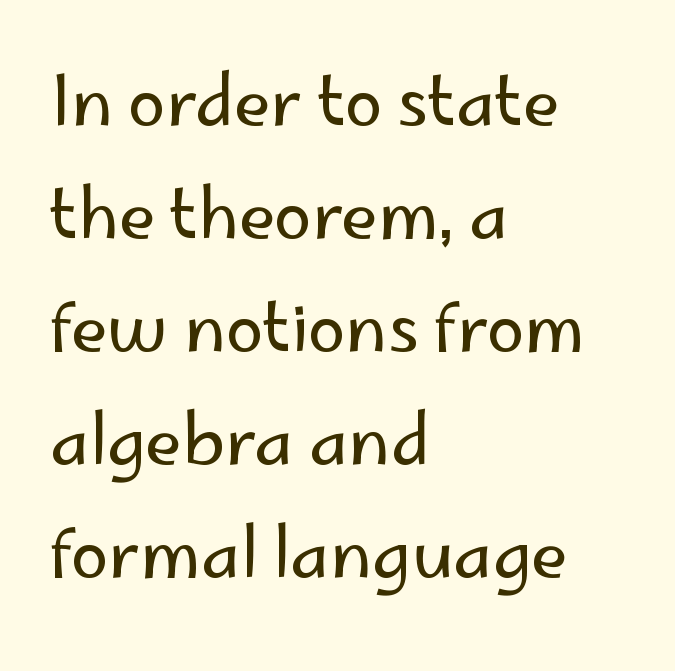
The line texture is even and compact thanks to regular tracking. The face looks like a standard text weight, possibly lighter. How would I describe the line gaps? Plain and ordinary. Type without underlining. Teacher's note: observe the even left margin — that is flush-left alignment. Examine the stroke ends and you'll find no serifs.
